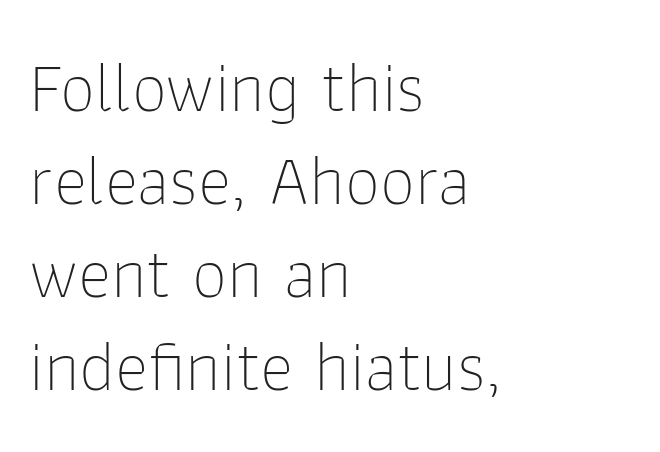
Each letter keeps its own natural width here, so spacing adapts to shape. This rendering employs a face without finishing strokes, i.e., a sans-serif. The letters stand straight up with perfectly vertical stems. Compared with typical paragraphs, the rows here are spaced about the same.
